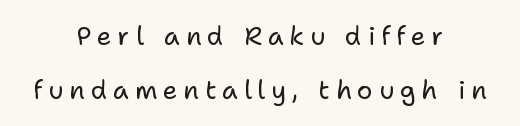
{"italic": "no", "bold": "no", "underline": "no", "align": "center", "line_spacing": "loose", "line_spacing_ratio": 2.06, "letter_spacing": "wide", "letter_spacing_em": 0.22, "glyph_px": 26}
